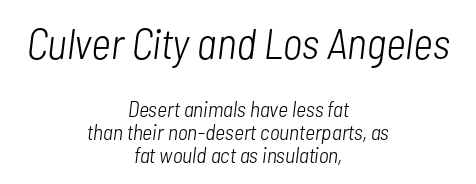
The image shows 43 px light, condensed type, italic (leaning right); set centered, tight line spacing (1.04x), normal letter spacing, not underlined; the first (top) block is 1.95x larger; low stroke contrast and a medium x-height.
